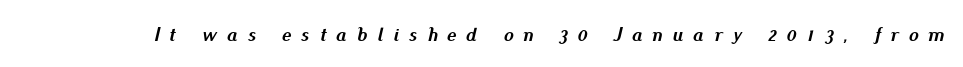
Weight check: bold — yes, fully. Caption: expanded tracking, letters set apart. Style check: oblique. Descenders hang freely into open space.
